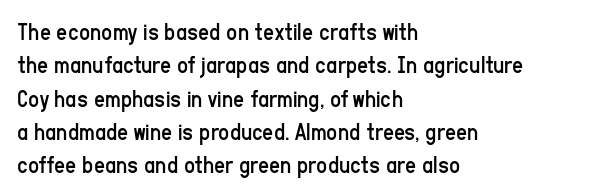
Q: Is the text bold? A: No.
Q: Is the text italic (slanted)? A: No, it is upright.
Q: Is the text underlined? A: No.
Q: How is the paragraph aligned? A: Left-aligned.
Q: Is the spacing between letters normal or unusually wide? A: Normal.
Q: Is the spacing between lines tight, normal or loose? A: Normal.
